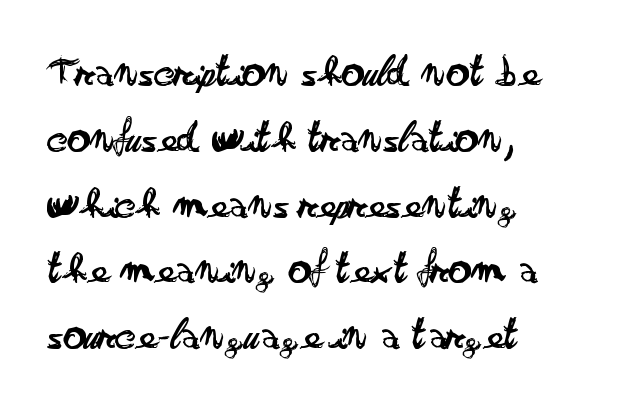
{"serif": "no", "italic": "no", "bold": "no", "weight": "regular", "width": "wide", "stroke_contrast": "low", "x_height": "small", "monospaced": "no", "underline": "no", "align": "left", "line_spacing": "normal", "line_spacing_ratio": 1.43, "letter_spacing": "normal", "letter_spacing_em": 0.0, "glyph_px": 46}
